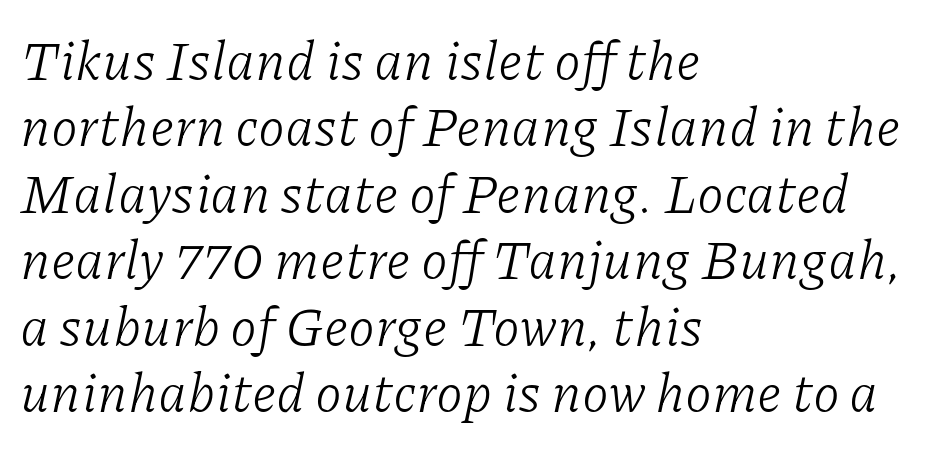
The image shows 54 px light serif type, italic (leaning right); set left-aligned, line spacing 1.23x, normal letter spacing, not underlined; low stroke contrast and a medium x-height.
